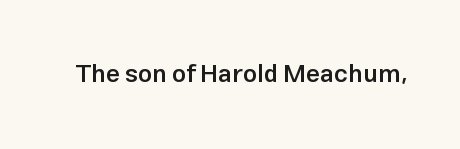
The image shows 25 px text type, upright; set normal letter spacing, not underlined.
